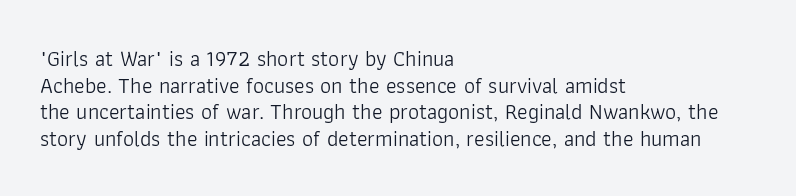
The image shows 22 px text type, upright; set left-aligned, line spacing 1.21x, normal letter spacing, not underlined.
